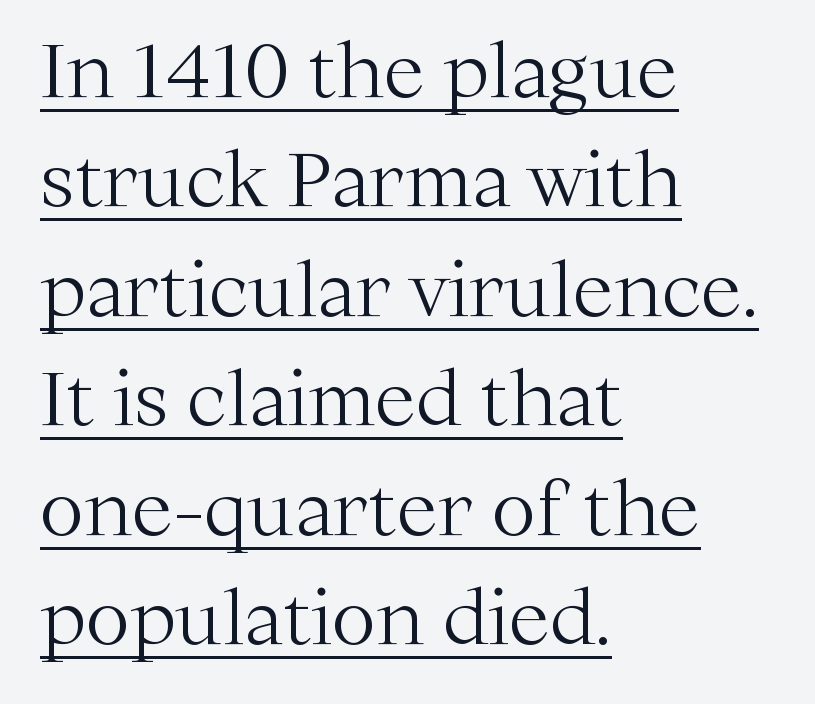
The image shows 75 px light serif type, upright; set left-aligned, normal line spacing (1.46x), normal letter spacing, underlined; medium stroke contrast and a medium x-height.
